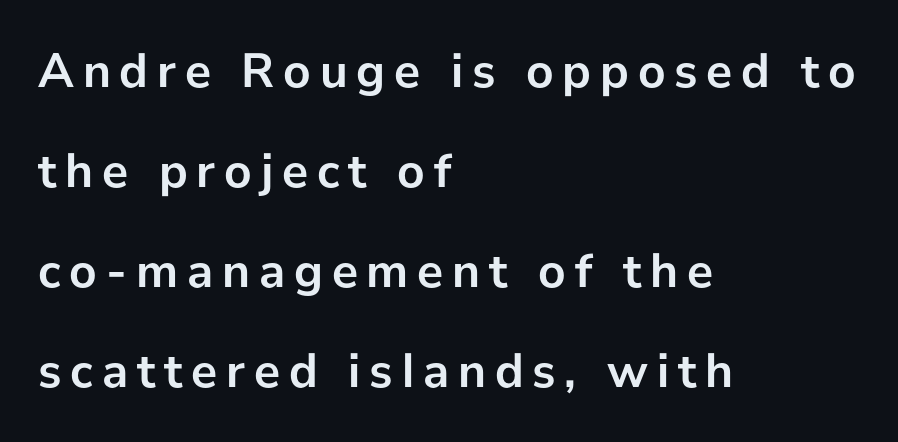
Compared with a centered layout, this one pins lines to the left instead. Does the weight exceed regular? Yes, all the way to bold. Unmarked baselines from the first word to the last. The leading is generous, giving the passage an open texture.
